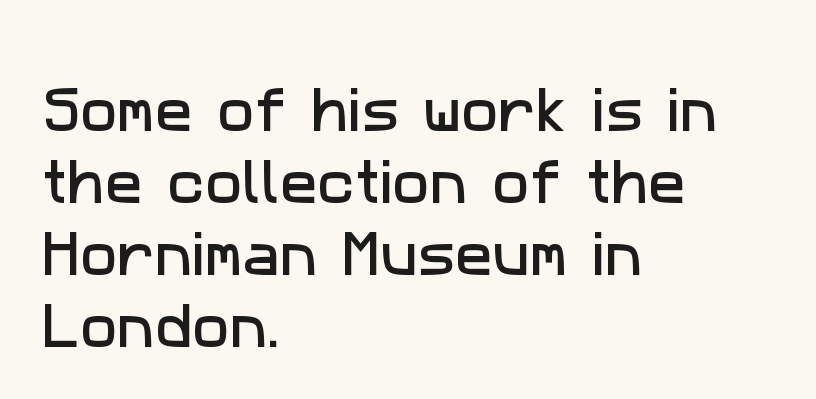
Q: Is the typeface a serif or a sans-serif typeface? A: Sans-serif.
Q: Is the text underlined? A: No.
Q: How is the paragraph aligned? A: Left-aligned.
Q: Is the spacing between letters normal or unusually wide? A: Normal.
Q: Is the spacing between lines tight, normal or loose? A: Normal.
Q: Width (condensed, normal, or wide)? A: Normal.
Q: Stroke contrast? A: Low.
Q: x-height? A: Medium.
Q: Monospaced? A: No.
